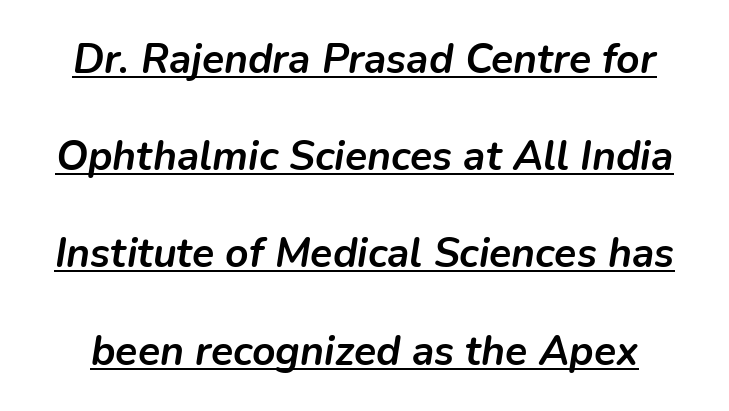
The image shows 41 px semibold type, italic (leaning right); set loose line spacing (2.37x), normal letter spacing, underlined; low stroke contrast and a medium x-height.
